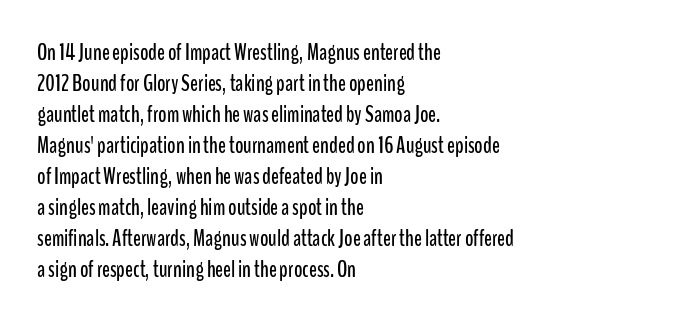
The image shows 23 px text type, upright; set left-aligned, normal line spacing (1.35x), normal letter spacing, not underlined.
